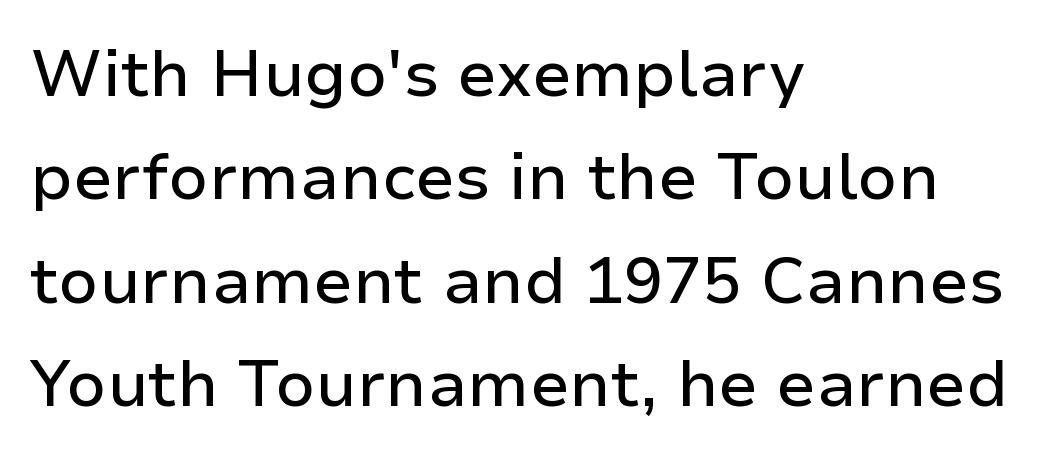
Q: Is the text italic (slanted)? A: No, it is upright.
Q: Is the typeface a serif or a sans-serif typeface? A: Sans-serif.
Q: Is the text underlined? A: No.
Q: How is the paragraph aligned? A: Left-aligned.
Q: Is the spacing between letters normal or unusually wide? A: Normal.
Q: Is the spacing between lines tight, normal or loose? A: Normal.
Q: Width (condensed, normal, or wide)? A: Normal.
Q: Stroke contrast? A: Low.
Q: x-height? A: Medium.
Q: Monospaced? A: No.
